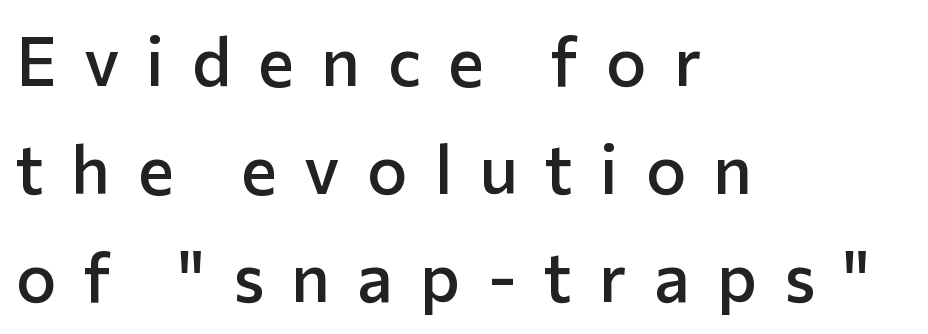
The image shows 68 px semibold sans-serif type, upright; set left-aligned, normal line spacing (1.59x), unusually wide letter spacing (+0.4 em), not underlined; low stroke contrast and a medium x-height.
